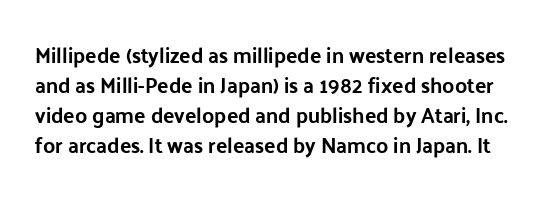
Rows of type keep a routine distance in the vertical direction. Ascenders rise straight up at ninety degrees. Tracking here is standard; glyphs follow each other at the usual distance. Rule under the text: the space is simply empty.
